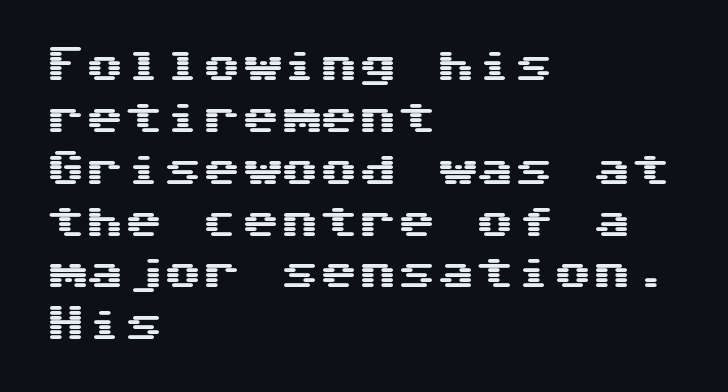
The image shows 39 px wide sans-serif type, upright; set left-aligned, normal line spacing (1.33x), normal letter spacing, not underlined; medium stroke contrast and a medium x-height.
